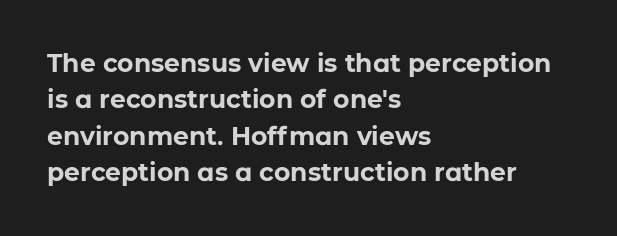
The letters are bold, with thick, heavy strokes. If you measured baseline to baseline, you'd find a middling distance. Posture: straight, roman, zero tilt. No word sits above an underline.
